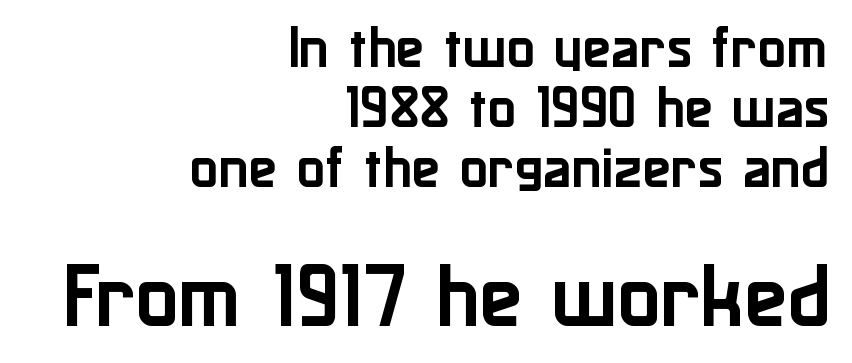
The image shows 71 px sans-serif type, upright; set right-aligned, normal line spacing (1.28x), normal letter spacing, not underlined; the second (bottom) block is 1.51x larger; low stroke contrast and a medium x-height.
